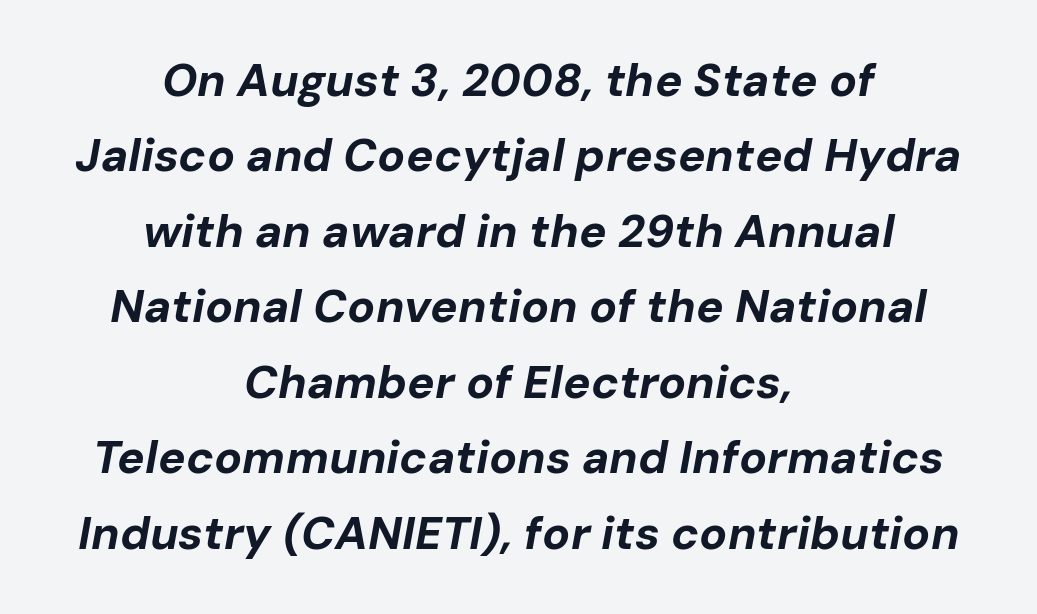
How heavy is the stroke? Heavy — this is a bold. The lettering tilts uniformly, giving the passage an italic look. These lines stack symmetrically, like a column narrowing and widening about its center. One glance says typical: line gaps are just what's usual. Bare-footed words on every line.
